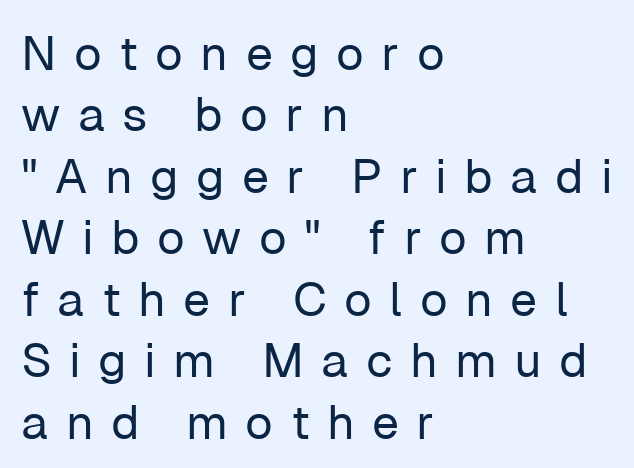
The image shows 48 px regular-weight sans-serif type, upright; set left-aligned, normal line spacing (1.28x), unusually wide letter spacing (+0.36 em), not underlined; low stroke contrast and a medium x-height.
